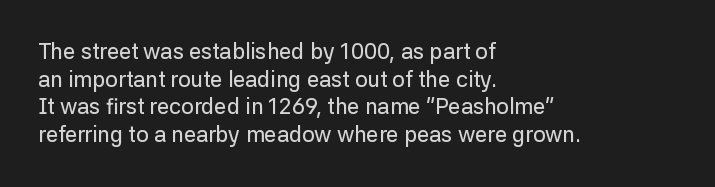
Regarding leading, the lines here are spaced in the standard way. The space beneath each line is pristine and unruled. Tracking value appears to be zero — textbook default spacing. The setting favours the left margin, as ordinary paragraphs usually do.
